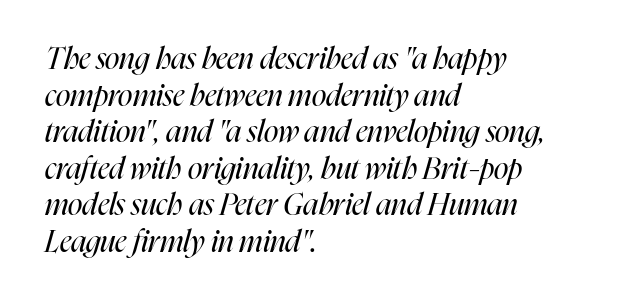
Each stroke keeps to a modest, everyday thickness or less. Underline: absent. Glyph-to-glyph distance matches everyday printed text. The passage shown is typed in a proportional face where columns would drift.
